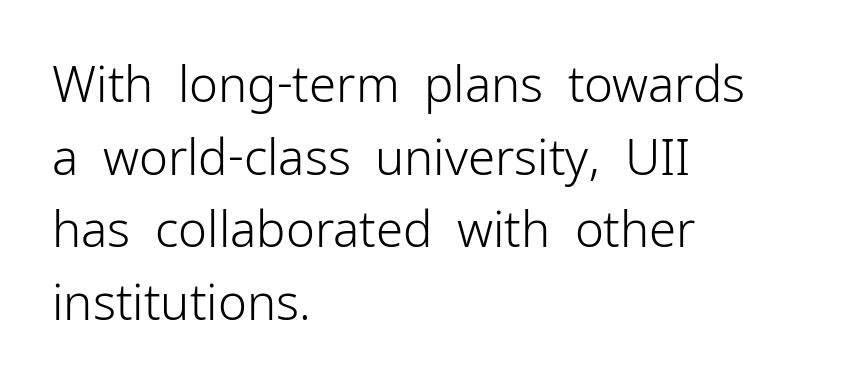
{"serif": "no", "italic": "no", "bold": "no", "weight": "light", "width": "normal", "stroke_contrast": "low", "x_height": "medium", "monospaced": "no", "underline": "no", "align": "left", "line_spacing": "normal", "line_spacing_ratio": 1.48, "letter_spacing": "normal", "letter_spacing_em": 0.0, "glyph_px": 49}
